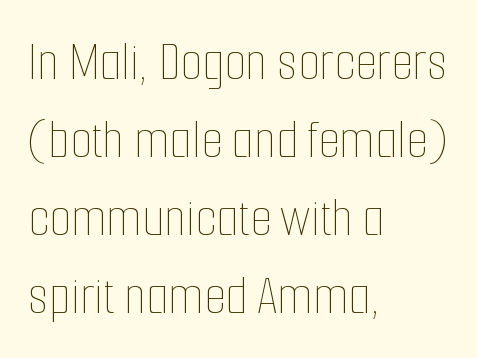
{"italic": "no", "bold": "no", "weight": "thin", "width": "condensed", "stroke_contrast": "low", "x_height": "medium", "monospaced": "no", "underline": "no", "align": "left", "line_spacing": "normal", "line_spacing_ratio": 1.39, "letter_spacing": "normal", "letter_spacing_em": 0.0, "glyph_px": 56}
